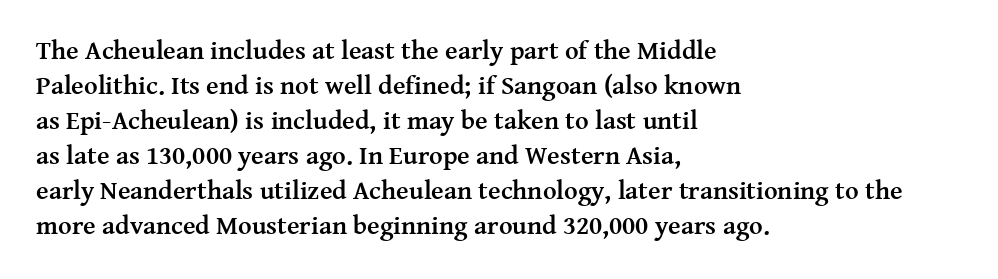
{"italic": "no", "bold": "yes", "underline": "no", "align": "left", "line_spacing": "normal", "line_spacing_ratio": 1.35, "letter_spacing": "normal", "letter_spacing_em": 0.0, "glyph_px": 26}
